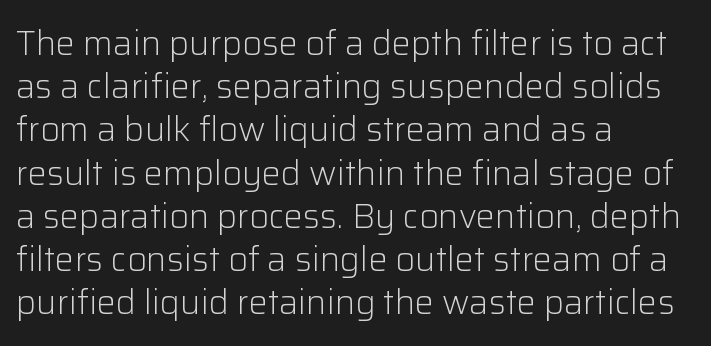
You could call the tracking neutral — neither tight nor loose. Classification — sans serif. Whoever set this chose a conventional vertical rhythm. The baseline area is clear. The letters advance in unequal steps, a hallmark of proportional type.
